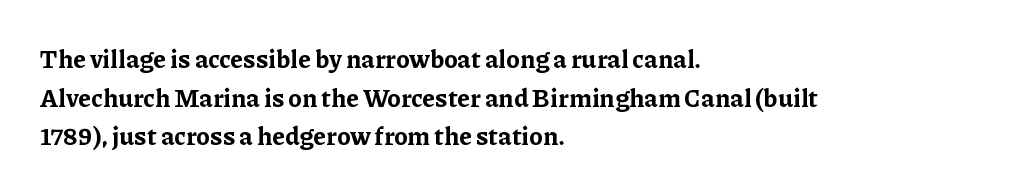
The image shows 25 px bold type, upright; set left-aligned, normal line spacing (1.55x), normal letter spacing, not underlined.
